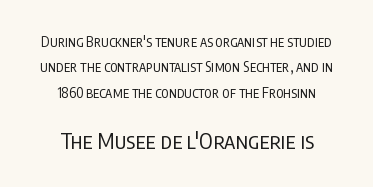
The image shows 22 px text type, upright; set centered, line spacing 1.82x, normal letter spacing, not underlined; the second (bottom) block is 1.57x larger.
